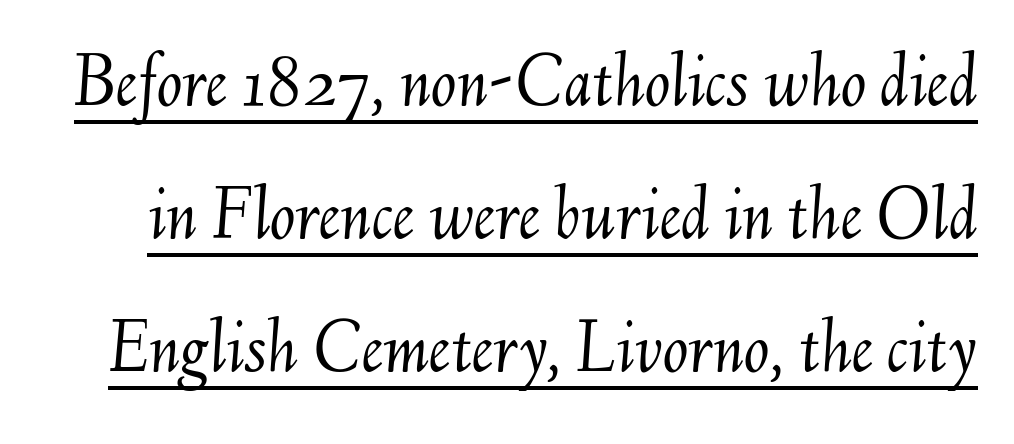
The string is rendered with underlining switched on. The rendering keeps characters at their native spacing. Style check: oblique. Compared with a typical body face, this is equally light or lighter still.
